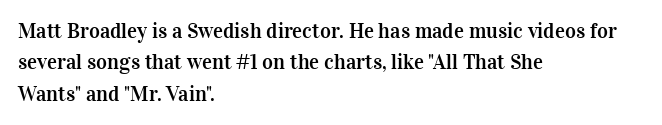
{"italic": "no", "underline": "no", "align": "left", "line_spacing": "normal", "line_spacing_ratio": 1.5, "letter_spacing": "normal", "letter_spacing_em": 0.0, "glyph_px": 21}
